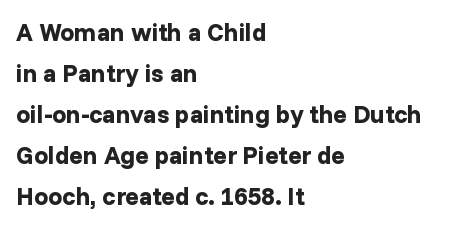
The image shows 25 px bold type, upright; set left-aligned, normal line spacing (1.64x), normal letter spacing, not underlined.
